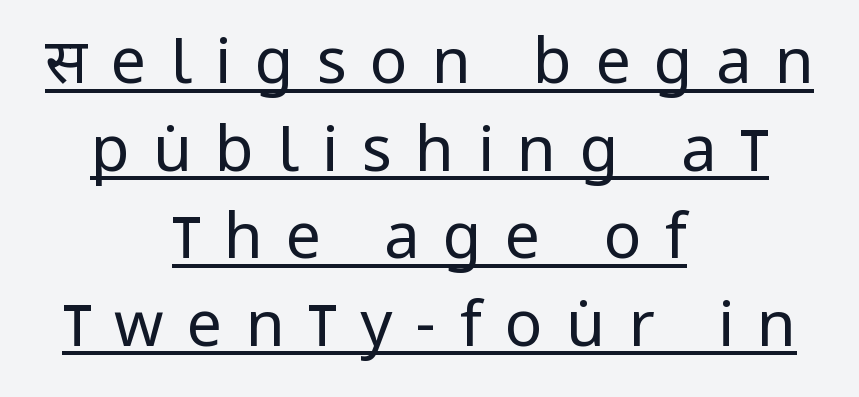
Q: Is the text bold? A: No.
Q: Is the text italic (slanted)? A: No, it is upright.
Q: Is the typeface a serif or a sans-serif typeface? A: Sans-serif.
Q: Is the text underlined? A: Yes.
Q: How is the paragraph aligned? A: Centered.
Q: Is the spacing between letters normal or unusually wide? A: Unusually wide.
Q: Is the spacing between lines tight, normal or loose? A: Normal.
Q: Width (condensed, normal, or wide)? A: Condensed.
Q: Stroke contrast? A: Low.
Q: x-height? A: Large.
Q: Monospaced? A: No.
